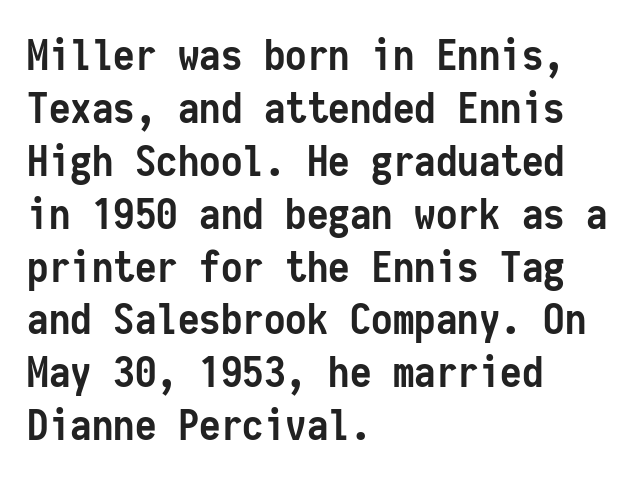
Q: Is the text bold? A: Yes.
Q: Is the text italic (slanted)? A: No, it is upright.
Q: Is the typeface a serif or a sans-serif typeface? A: Sans-serif.
Q: Is the text underlined? A: No.
Q: How is the paragraph aligned? A: Left-aligned.
Q: Is the spacing between letters normal or unusually wide? A: Normal.
Q: Width (condensed, normal, or wide)? A: Condensed.
Q: Stroke contrast? A: Low.
Q: x-height? A: Medium.
Q: Monospaced? A: Yes.
